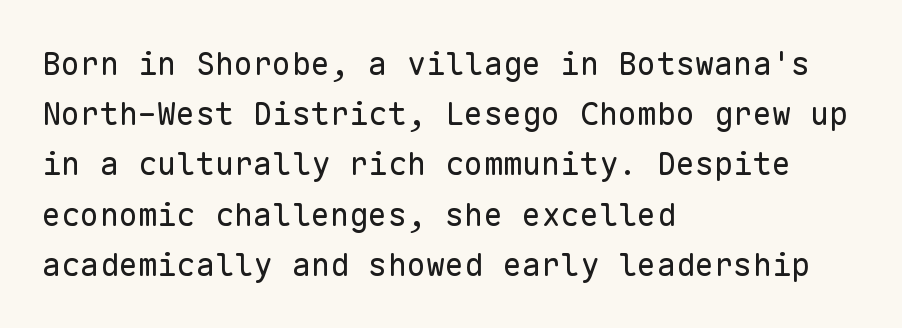
The image shows 32 px regular-weight sans-serif type, upright, monospaced; set left-aligned, normal line spacing (1.57x), normal letter spacing, not underlined; low stroke contrast and a medium x-height.
